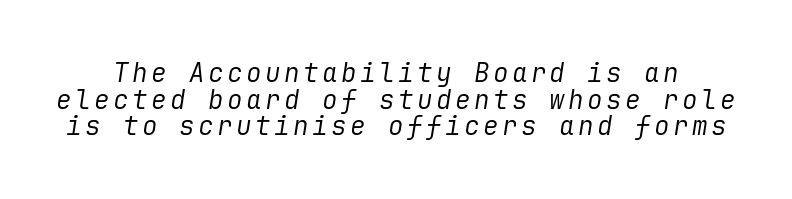
Q: Is the text bold? A: No.
Q: Is the text italic (slanted)? A: Yes, it leans right by about 9 degrees.
Q: Is the text underlined? A: No.
Q: Is the spacing between lines tight, normal or loose? A: Tight.
